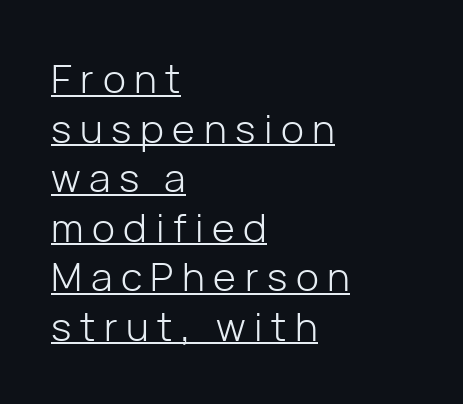
The image shows 39 px light sans-serif type, upright; set left-aligned, normal line spacing (1.27x), unusually wide letter spacing (+0.22 em), underlined; low stroke contrast and a medium x-height.
